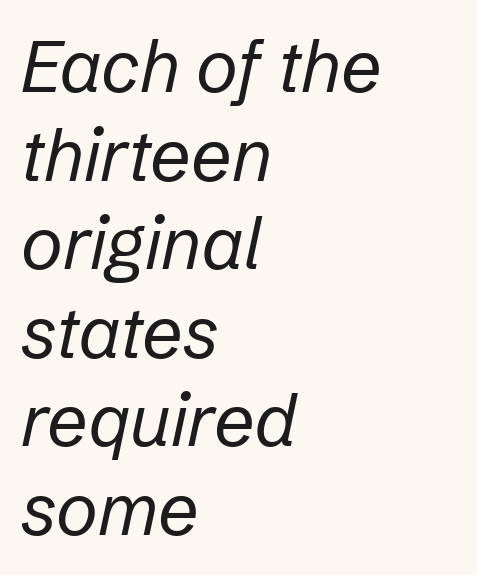
{"italic": "yes", "lean": "right", "slant_degrees": 12, "bold": "no", "weight": "regular", "width": "normal", "stroke_contrast": "low", "x_height": "medium", "monospaced": "no", "underline": "no", "align": "left", "line_spacing_ratio": 1.23, "letter_spacing": "normal", "letter_spacing_em": 0.0, "glyph_px": 72}
